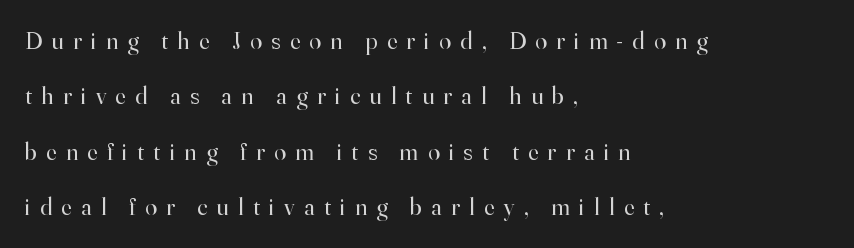
Q: Is the text bold? A: No.
Q: Is the text italic (slanted)? A: No, it is upright.
Q: Is the text underlined? A: No.
Q: How is the paragraph aligned? A: Left-aligned.
Q: Is the spacing between letters normal or unusually wide? A: Unusually wide.
Q: Is the spacing between lines tight, normal or loose? A: Loose.
